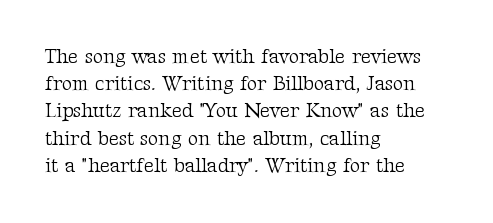
{"italic": "no", "bold": "no", "underline": "no", "align": "left", "line_spacing": "normal", "line_spacing_ratio": 1.36, "letter_spacing": "normal", "letter_spacing_em": 0.0, "glyph_px": 20}
